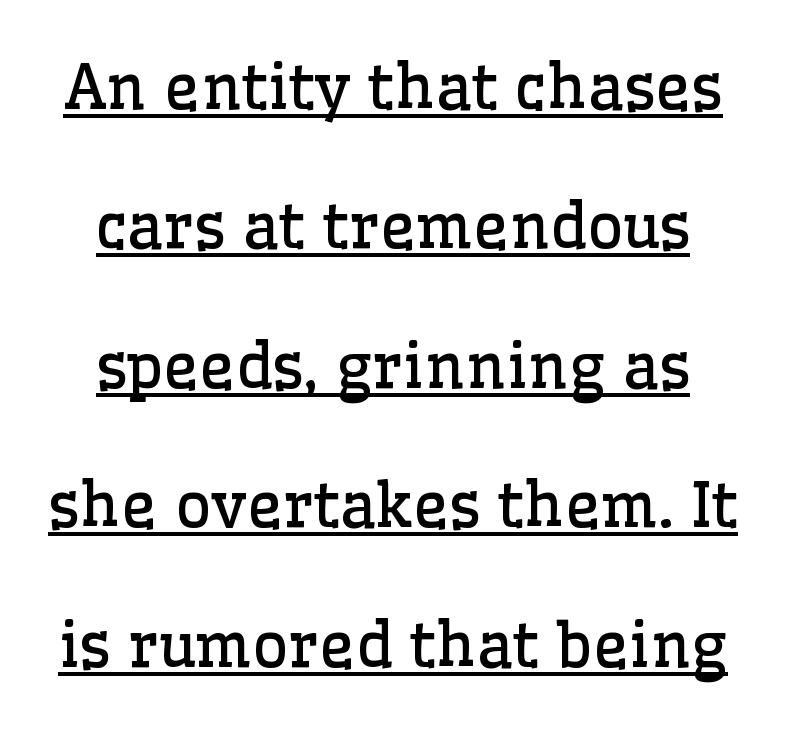
Q: Is the text bold? A: No.
Q: Is the text italic (slanted)? A: No, it is upright.
Q: Is the typeface a serif or a sans-serif typeface? A: Serif.
Q: Is the text underlined? A: Yes.
Q: Is the spacing between letters normal or unusually wide? A: Normal.
Q: Is the spacing between lines tight, normal or loose? A: Loose.
Q: Width (condensed, normal, or wide)? A: Normal.
Q: Stroke contrast? A: Low.
Q: x-height? A: Medium.
Q: Monospaced? A: No.
